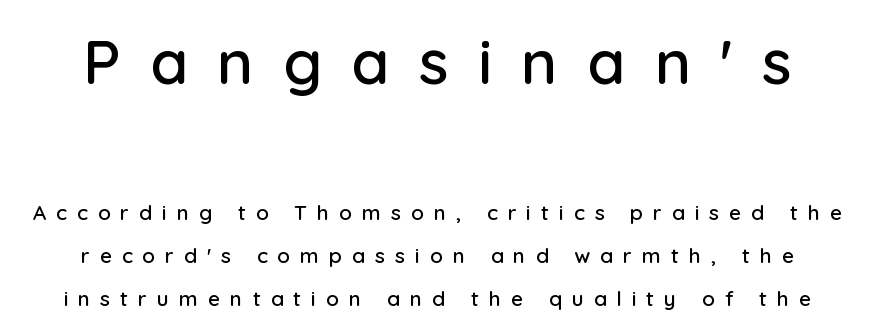
The passage shown is typeset with a sans-serif family. Note the varied advance widths — an 'i' is clearly narrower than an 'm'. The designer gave the opening block more size than the closing block. The gap between lines stays unmarked. Vertical strokes here are truly vertical.
